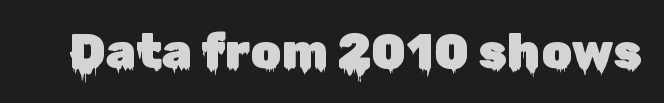
Glyph-to-glyph distance matches everyday printed text. A sans-serif font was chosen for this passage. Unmarked baselines from the first word to the last. The typography opts for an upright posture over an oblique one.
